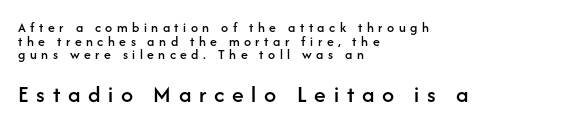
Do the letters lean? They stand straight. Left-aligned paragraph, ragged on the right. The tracking reads as deliberately expanded to a designer's eye. Reading down the column, the eye jumps only a short way to each next line. Bare-footed words on every line. A student would notice the bottom passage is typeset larger than what precedes it.
